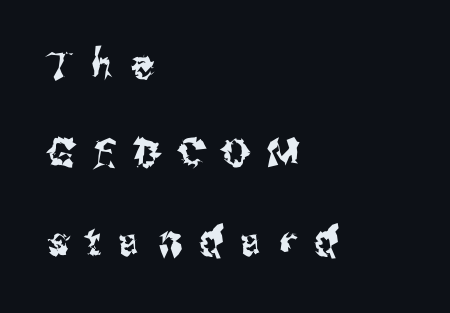
Q: Is the text italic (slanted)? A: No, it is upright.
Q: Is the typeface a serif or a sans-serif typeface? A: Sans-serif.
Q: Is the text underlined? A: No.
Q: How is the paragraph aligned? A: Left-aligned.
Q: Is the spacing between letters normal or unusually wide? A: Unusually wide.
Q: Is the spacing between lines tight, normal or loose? A: Loose.
Q: Width (condensed, normal, or wide)? A: Condensed.
Q: Stroke contrast? A: Medium.
Q: x-height? A: Medium.
Q: Monospaced? A: No.
